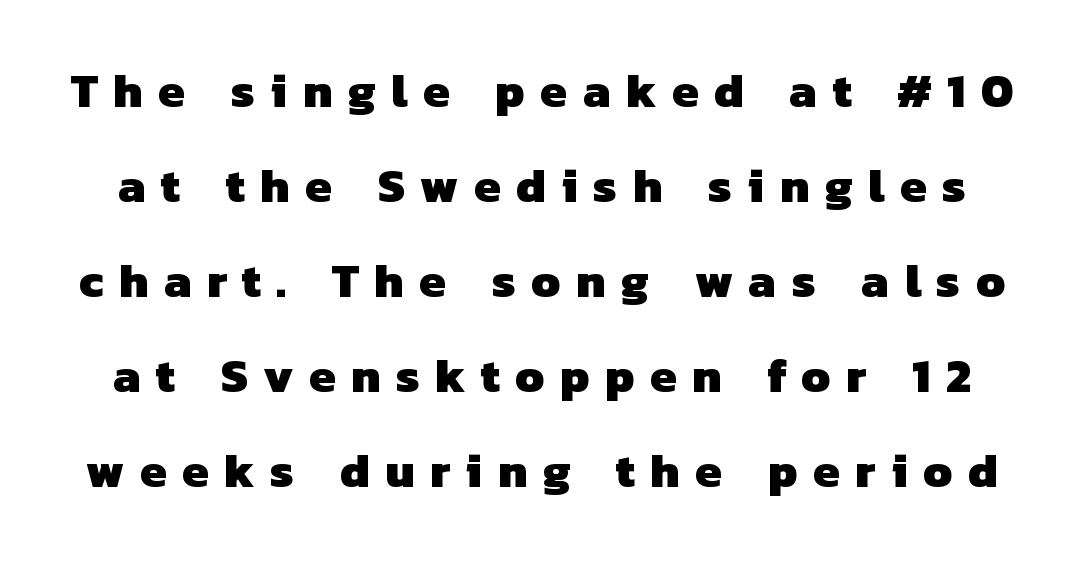
The image shows 48 px heavy sans-serif type; set loose line spacing (1.98x), unusually wide letter spacing (+0.32 em), not underlined; low stroke contrast and a medium x-height.
